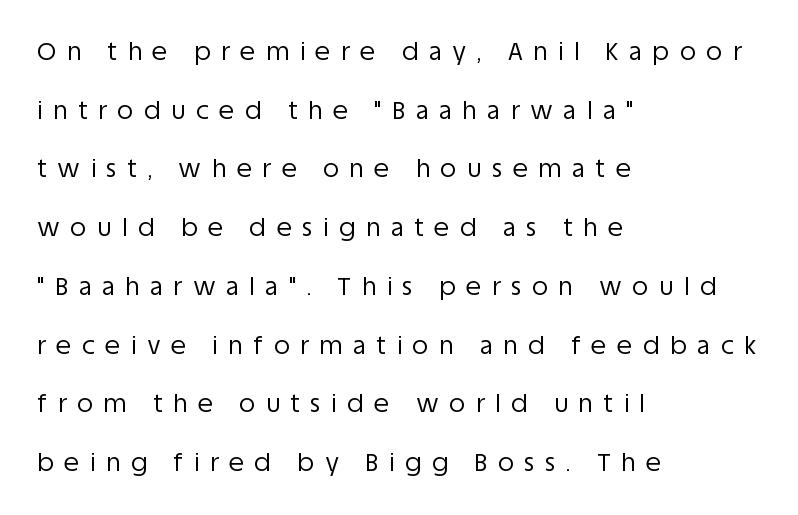
Does the copy run flush right? No — it runs flush left. The typography opts for an upright posture over an oblique one. Does extra space separate the letters? Yes, quite a lot of it. Is the stroke heavy? The answer is a plain regular-or-lighter. Baseline-to-baseline distance is far greater than the letter height. The space directly below the letters is spotless.
